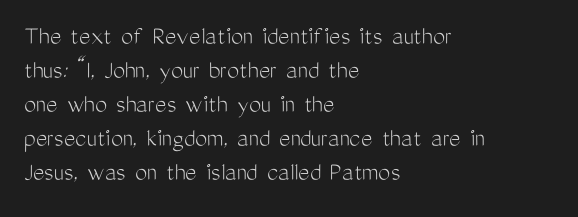
{"italic": "no", "bold": "no", "underline": "no", "align": "left", "line_spacing": "normal", "line_spacing_ratio": 1.26, "letter_spacing": "normal", "letter_spacing_em": 0.0, "glyph_px": 27}
